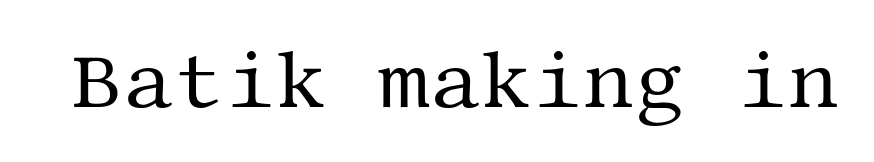
Q: Is the text bold? A: No.
Q: Is the text italic (slanted)? A: No, it is upright.
Q: Is the typeface a serif or a sans-serif typeface? A: Serif.
Q: Is the text underlined? A: No.
Q: Is the spacing between letters normal or unusually wide? A: Normal.
Q: Width (condensed, normal, or wide)? A: Normal.
Q: Stroke contrast? A: Medium.
Q: x-height? A: Large.
